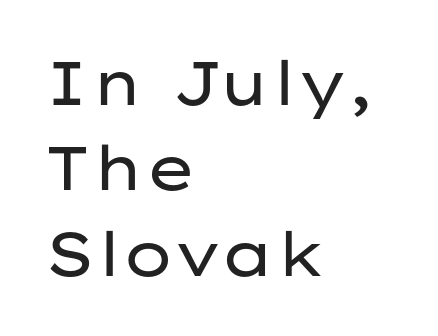
The image shows 61 px regular-weight, wide sans-serif type, upright; set left-aligned, normal line spacing (1.4x), normal letter spacing, not underlined; low stroke contrast and a medium x-height.
